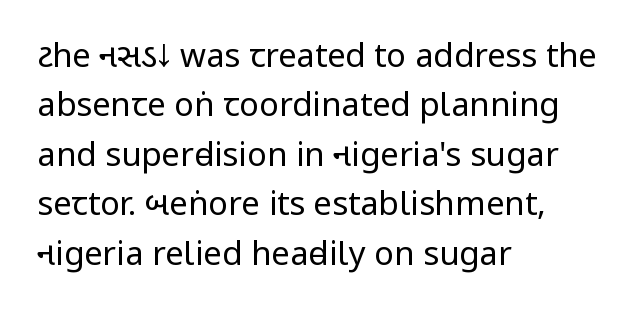
Q: Is the text bold? A: No.
Q: Is the text italic (slanted)? A: No, it is upright.
Q: Is the typeface a serif or a sans-serif typeface? A: Sans-serif.
Q: Is the text underlined? A: No.
Q: How is the paragraph aligned? A: Left-aligned.
Q: Is the spacing between letters normal or unusually wide? A: Normal.
Q: Is the spacing between lines tight, normal or loose? A: Normal.
Q: Width (condensed, normal, or wide)? A: Condensed.
Q: Stroke contrast? A: Low.
Q: x-height? A: Large.
Q: Monospaced? A: No.
